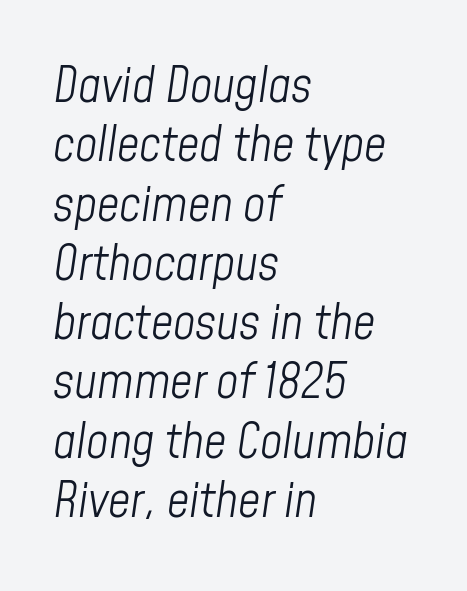
Q: Is the text bold? A: No.
Q: Is the text italic (slanted)? A: Yes, it leans right by about 8 degrees.
Q: Is the text underlined? A: No.
Q: How is the paragraph aligned? A: Left-aligned.
Q: Is the spacing between letters normal or unusually wide? A: Normal.
Q: Width (condensed, normal, or wide)? A: Condensed.
Q: Stroke contrast? A: Low.
Q: x-height? A: Medium.
Q: Monospaced? A: No.
